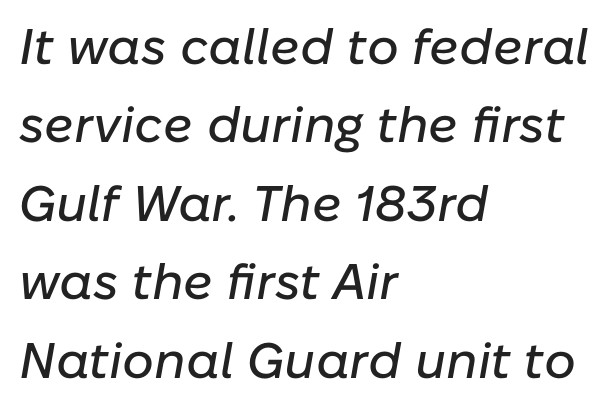
{"italic": "yes", "lean": "right", "slant_degrees": 10, "width": "normal", "stroke_contrast": "low", "x_height": "medium", "monospaced": "no", "underline": "no", "align": "left", "line_spacing": "normal", "line_spacing_ratio": 1.57, "letter_spacing": "normal", "letter_spacing_em": 0.0, "glyph_px": 50}
